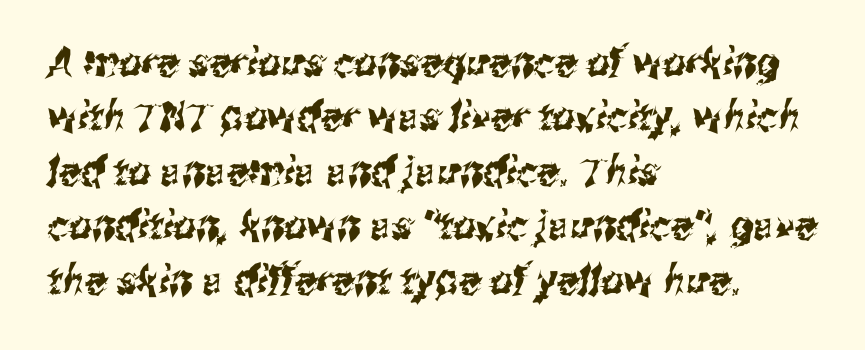
Q: Is the typeface a serif or a sans-serif typeface? A: Sans-serif.
Q: Is the text underlined? A: No.
Q: How is the paragraph aligned? A: Left-aligned.
Q: Is the spacing between letters normal or unusually wide? A: Normal.
Q: Is the spacing between lines tight, normal or loose? A: Normal.
Q: Width (condensed, normal, or wide)? A: Condensed.
Q: Stroke contrast? A: Medium.
Q: x-height? A: Medium.
Q: Monospaced? A: No.
